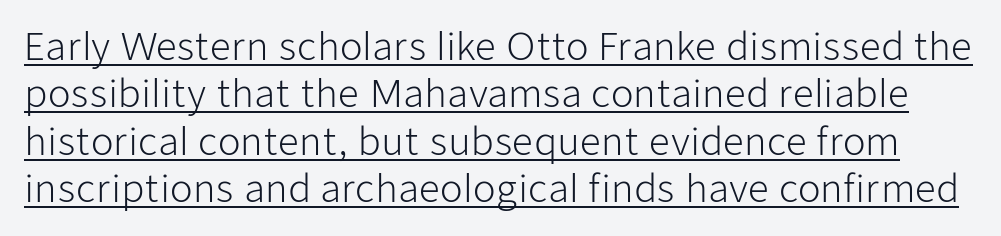
{"serif": "no", "italic": "no", "bold": "no", "weight": "light", "width": "normal", "stroke_contrast": "low", "x_height": "medium", "monospaced": "no", "underline": "yes", "line_spacing": "normal", "line_spacing_ratio": 1.28, "letter_spacing": "normal", "letter_spacing_em": 0.0, "glyph_px": 37}
